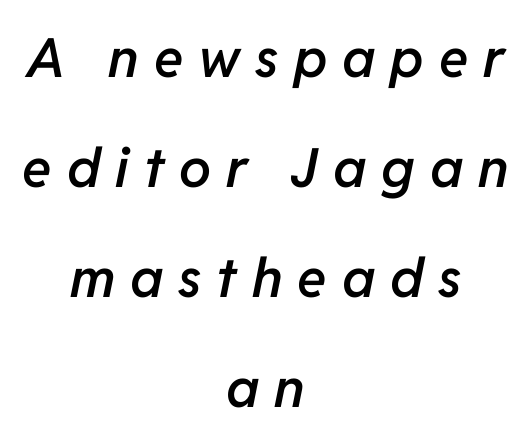
The font is running at a semibold setting, under full bold. Is the letter spacing exaggerated? Yes — the characters are pushed far apart. The lines are quadded center. If you measured baseline to baseline, you'd find a long distance. The typography opts for an oblique posture over an upright one.
